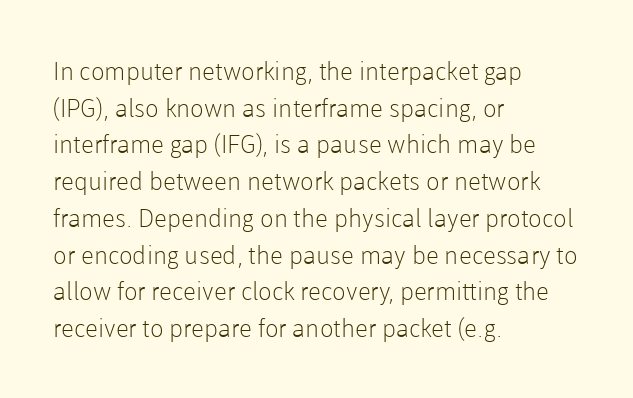
Q: Is the text bold? A: No.
Q: Is the text italic (slanted)? A: No, it is upright.
Q: Is the text underlined? A: No.
Q: How is the paragraph aligned? A: Left-aligned.
Q: Is the spacing between letters normal or unusually wide? A: Normal.
Q: Is the spacing between lines tight, normal or loose? A: Normal.
